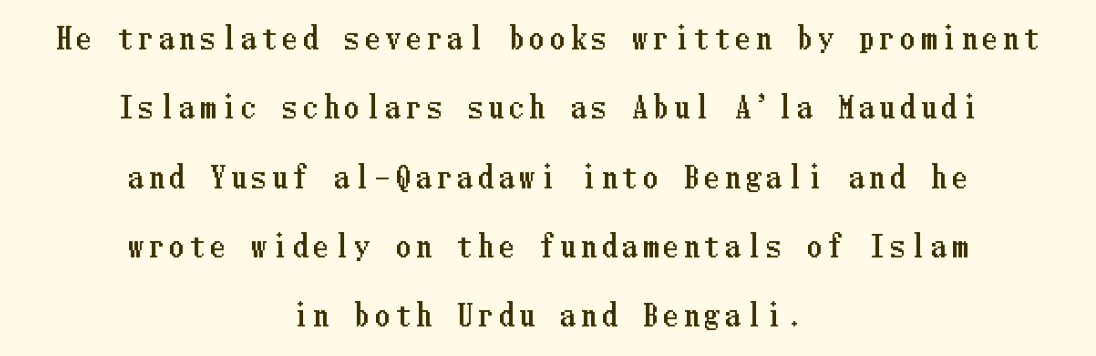
Leading: increased. Leftover space on each line is divided equally before and after the words. The lettering stays uniformly vertical, giving the passage a roman look. Lines of text with bare space underneath. Substantial extra tracking has been applied to these lines.
